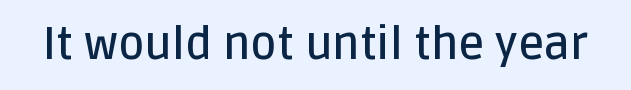
How are the letters spaced? Ordinarily, with no added tracking. Quick note: not italic, upright. In terms of weight, the rendering is demibold, just under bold. The passage shown is typed in a proportional face where columns would drift.
